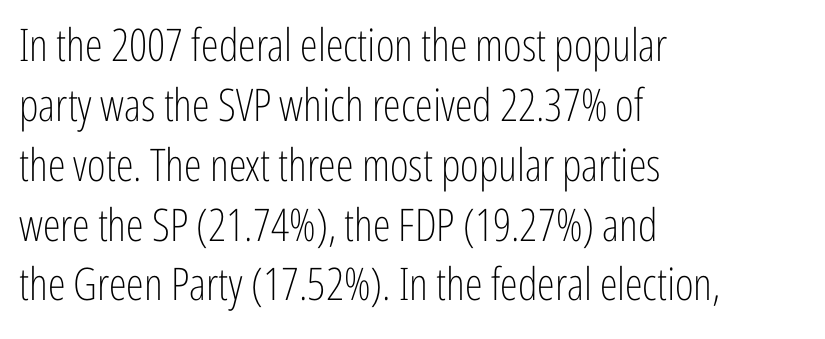
The image shows 45 px light, condensed sans-serif type, upright; set left-aligned, normal line spacing (1.33x), normal letter spacing, not underlined; low stroke contrast and a medium x-height.
